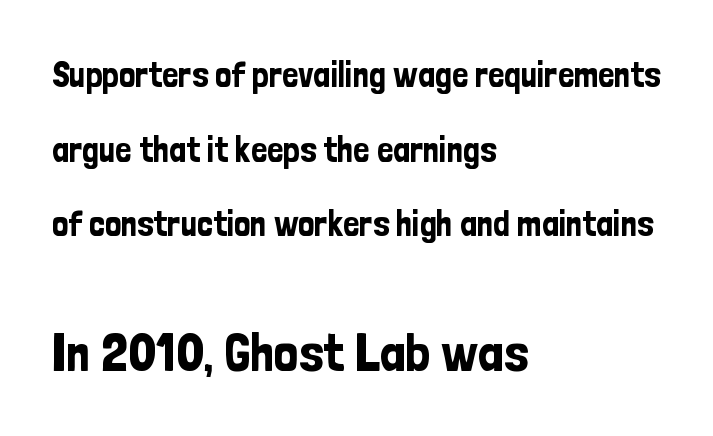
{"serif": "no", "italic": "no", "width": "condensed", "stroke_contrast": "low", "x_height": "medium", "monospaced": "no", "underline": "no", "align": "left", "line_spacing": "loose", "line_spacing_ratio": 2.07, "letter_spacing": "normal", "letter_spacing_em": 0.0, "larger_block": "second", "size_ratio": 1.5, "glyph_px": 54}
